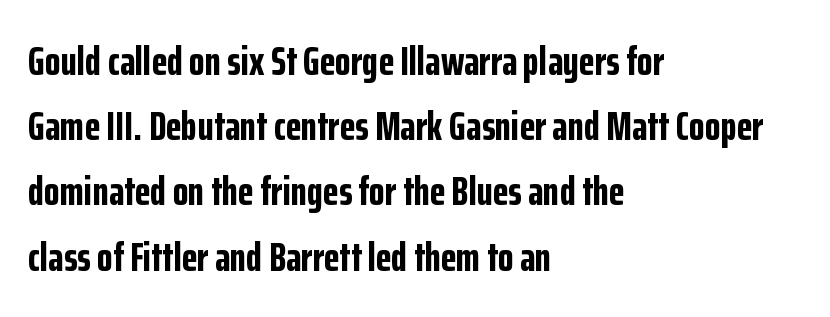
Think of a printed novel: that variable character pitch is what you see here. The rendering uses a moderate line-height, typical for paragraphs. You could call the tracking neutral — neither tight nor loose. Summary of weight: heavy, a full bold.
